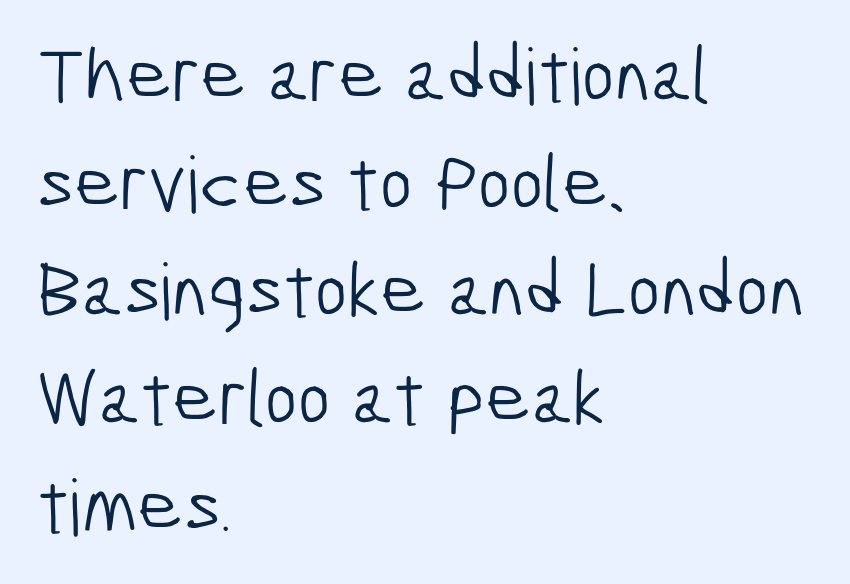
The image shows 78 px light, condensed sans-serif type; set left-aligned, normal line spacing (1.38x), normal letter spacing, not underlined; low stroke contrast and a medium x-height.
